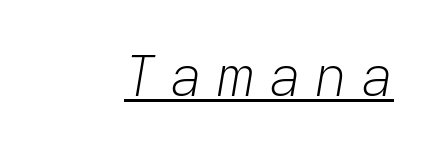
The image shows 56 px light type, italic (leaning right); set unusually wide letter spacing (+0.24 em), underlined; low stroke contrast and a medium x-height.
